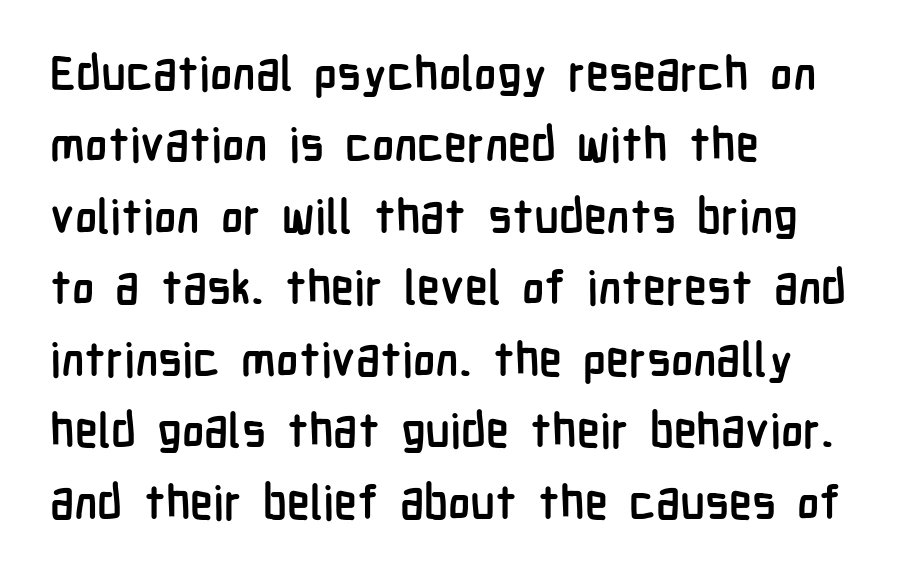
{"serif": "no", "italic": "no", "bold": "yes", "weight": "semibold", "width": "condensed", "stroke_contrast": "low", "x_height": "medium", "monospaced": "no", "underline": "no", "align": "left", "line_spacing": "normal", "line_spacing_ratio": 1.52, "letter_spacing": "normal", "letter_spacing_em": 0.0, "glyph_px": 47}
